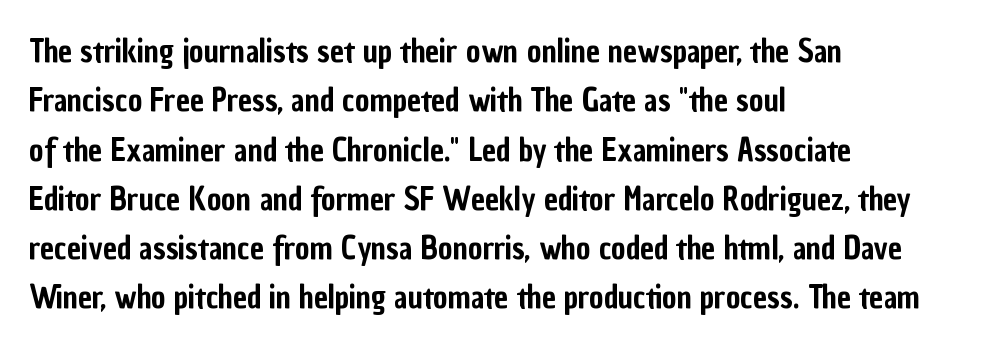
Short note: letters normally spaced. The space between consecutive lines is moderate. A typesetter would call this proportional, since set widths differ per character. Each row of text sits above clean, open space.
